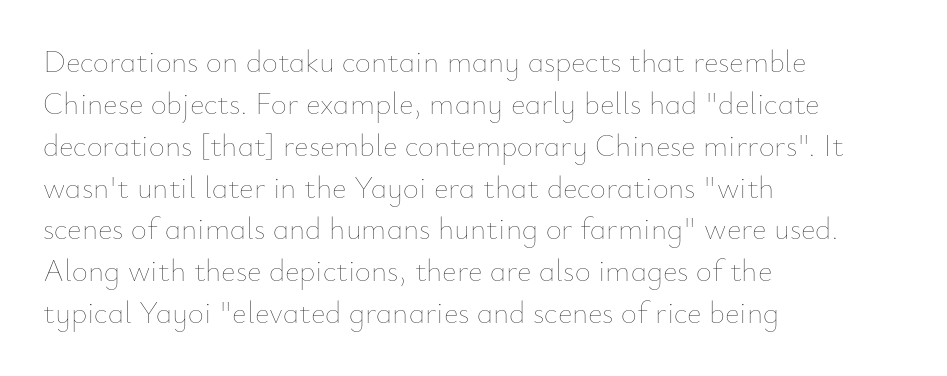
The image shows 31 px thin type, upright; set left-aligned, normal line spacing (1.35x), normal letter spacing, not underlined; low stroke contrast and a small x-height.
